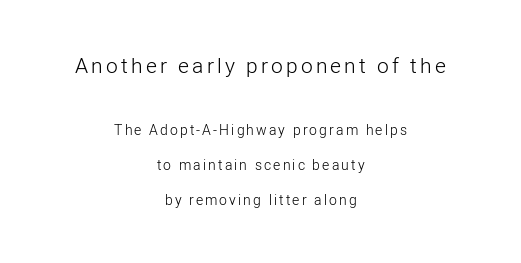
Q: Is the text bold? A: No.
Q: Is the text italic (slanted)? A: No, it is upright.
Q: Is the text underlined? A: No.
Q: How is the paragraph aligned? A: Centered.
Q: Is the spacing between lines tight, normal or loose? A: Loose.
Q: Which block of text is set in a larger size, the first (top) or the second (bottom)? A: The first (top) one.
